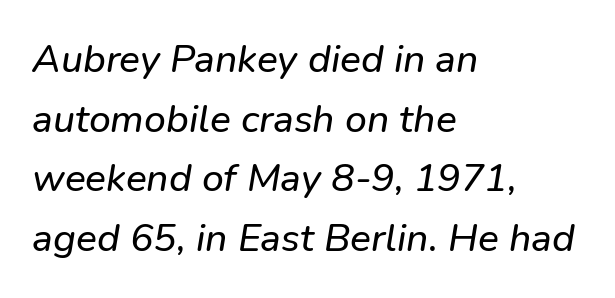
{"italic": "yes", "lean": "right", "slant_degrees": 9, "width": "normal", "stroke_contrast": "low", "x_height": "medium", "monospaced": "no", "underline": "no", "align": "left", "line_spacing": "normal", "line_spacing_ratio": 1.53, "letter_spacing": "normal", "letter_spacing_em": 0.0, "glyph_px": 39}
